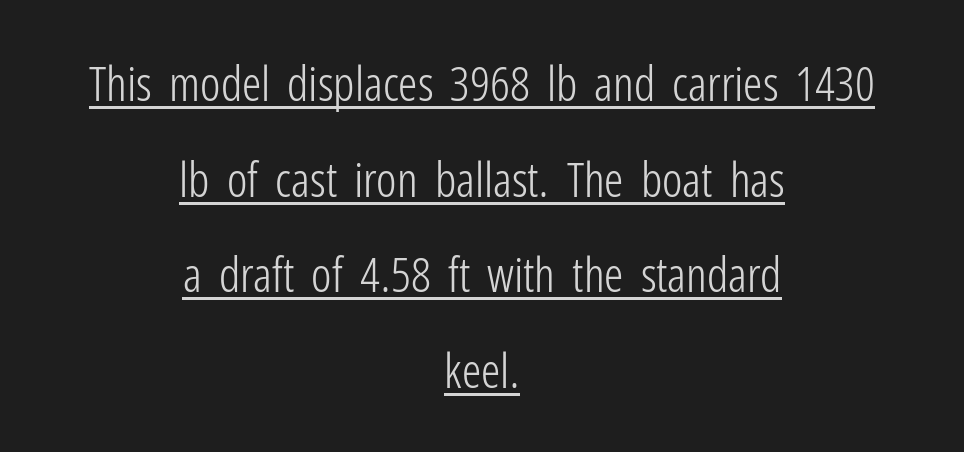
The image shows 48 px light, condensed sans-serif type, upright; set centered, loose line spacing (1.99x), normal letter spacing, underlined; low stroke contrast and a medium x-height.
